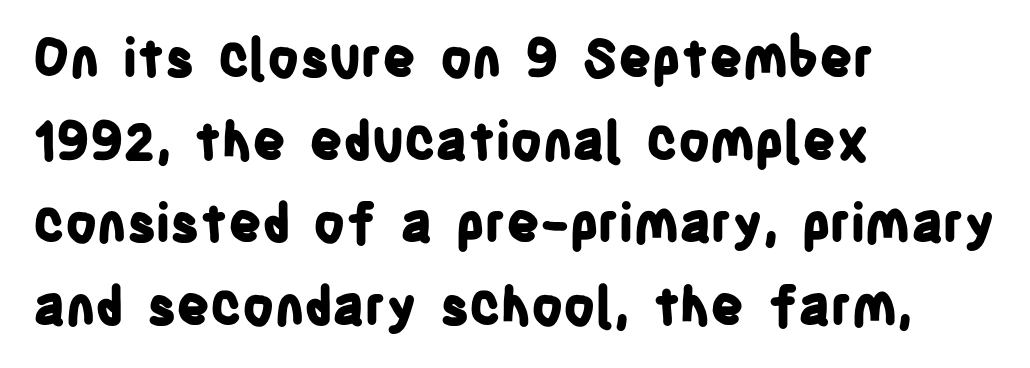
{"serif": "no", "italic": "no", "bold": "yes", "weight": "bold", "width": "condensed", "stroke_contrast": "low", "x_height": "large", "monospaced": "no", "underline": "no", "align": "left", "line_spacing": "normal", "line_spacing_ratio": 1.59, "letter_spacing": "normal", "letter_spacing_em": 0.0, "glyph_px": 52}
